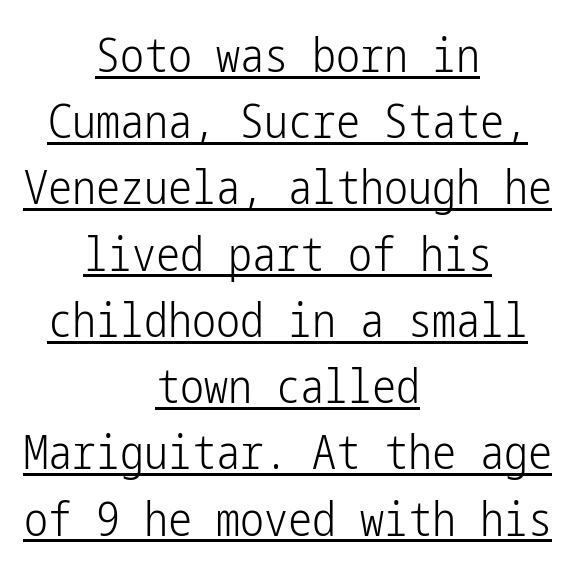
The letters carry no serifs — their stems end cleanly without finishing strokes. The strokes carry an ordinary text weight at most. A typesetter would mark this as roman, not italic. Horizontally, the lines are justified to the midpoint only.
